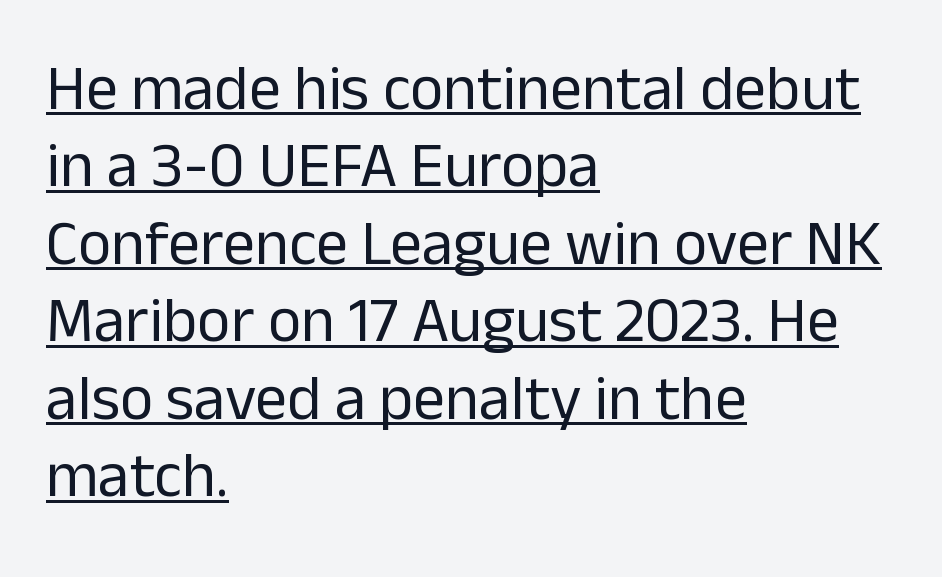
No heavy texture on the line: the type isn't bold. Tall strokes in this sample are plumb rather than angled. Spacing verdict: proportional, widths tailored to each character. Compared with typical body copy, the letter spacing here is the same. The text was rendered using a sans face with plain stroke endings.
